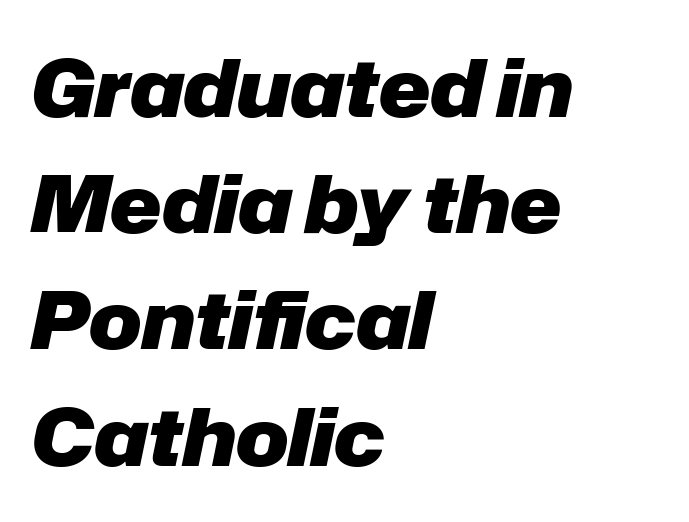
Q: Is the text bold? A: Yes.
Q: Is the text italic (slanted)? A: Yes, it leans right by about 12 degrees.
Q: Is the text underlined? A: No.
Q: How is the paragraph aligned? A: Left-aligned.
Q: Is the spacing between letters normal or unusually wide? A: Normal.
Q: Is the spacing between lines tight, normal or loose? A: Normal.
Q: Width (condensed, normal, or wide)? A: Normal.
Q: Stroke contrast? A: Low.
Q: x-height? A: Medium.
Q: Monospaced? A: No.
